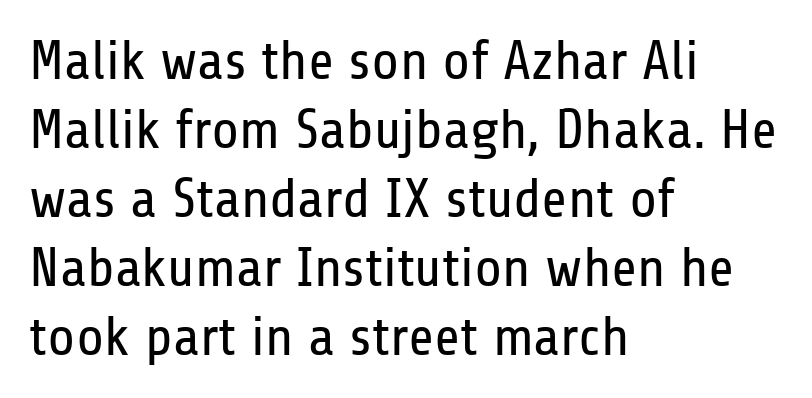
Q: Is the text bold? A: No.
Q: Is the text italic (slanted)? A: No, it is upright.
Q: Is the typeface a serif or a sans-serif typeface? A: Sans-serif.
Q: Is the text underlined? A: No.
Q: How is the paragraph aligned? A: Left-aligned.
Q: Is the spacing between letters normal or unusually wide? A: Normal.
Q: Width (condensed, normal, or wide)? A: Condensed.
Q: Stroke contrast? A: Low.
Q: x-height? A: Medium.
Q: Monospaced? A: No.
